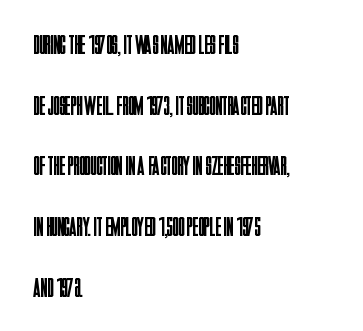
{"italic": "no", "bold": "no", "underline": "no", "align": "left", "line_spacing": "loose", "line_spacing_ratio": 2.25, "letter_spacing": "normal", "letter_spacing_em": 0.0, "glyph_px": 27}
